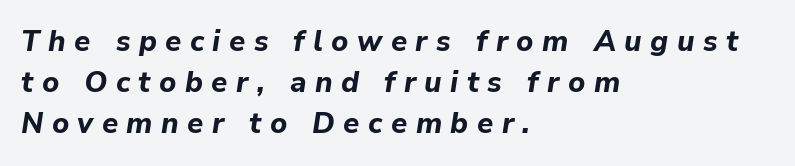
{"italic": "yes", "lean": "right", "slant_degrees": 9, "bold": "yes", "weight": "bold", "width": "normal", "stroke_contrast": "low", "x_height": "medium", "monospaced": "no", "underline": "no", "align": "left", "line_spacing": "normal", "line_spacing_ratio": 1.42, "letter_spacing": "wide", "letter_spacing_em": 0.29, "glyph_px": 29}
